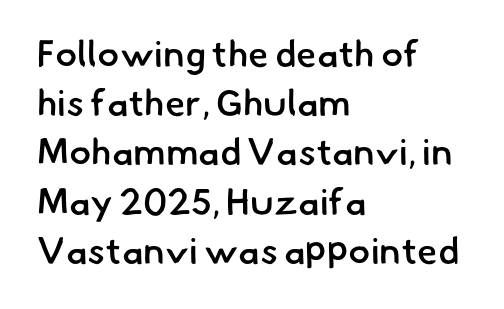
A sans-serif font was chosen for this passage. Leading matches the norm, producing a regular column. Reading down the block, your eye returns to a fixed left position each line. Character widths vary here, with narrow letters taking less room than wide ones. In terms of weight, the rendering is demibold, just under bold.
